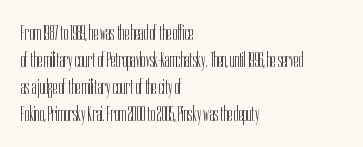
{"italic": "no", "bold": "no", "underline": "no", "align": "left", "line_spacing_ratio": 1.22, "letter_spacing": "normal", "letter_spacing_em": 0.0, "glyph_px": 22}
